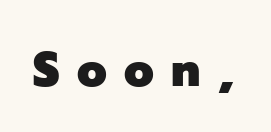
The image shows 48 px heavy sans-serif type, upright; set unusually wide letter spacing (+0.36 em), not underlined; low stroke contrast and a medium x-height.
